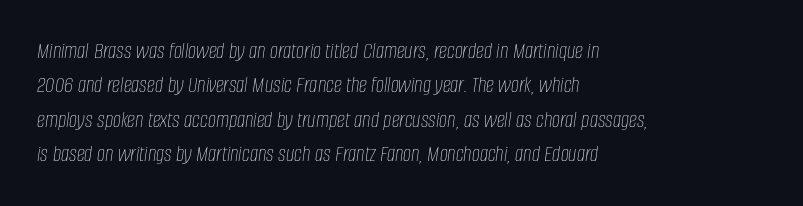
Each row of text sits above clean, open space. The glyphs look as if they've been sheared to an angle. The weight would be labelled regular, book, light, or lighter still. Here the glyphs are tracked normally, forming tight word shapes. The paragraph has a hard left edge and a soft right edge.
